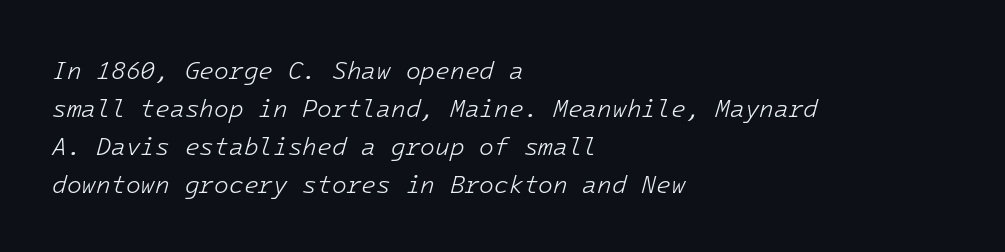
Q: Is the text bold? A: No.
Q: Is the text italic (slanted)? A: Yes, it leans right by about 16 degrees.
Q: Is the text underlined? A: No.
Q: How is the paragraph aligned? A: Left-aligned.
Q: Is the spacing between letters normal or unusually wide? A: Normal.
Q: Is the spacing between lines tight, normal or loose? A: Normal.
